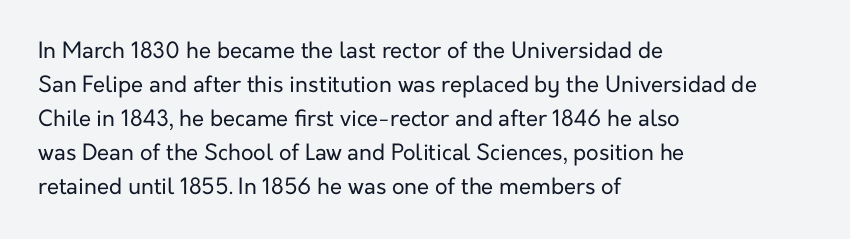
These lines stack with their left ends in a neat column. Any mark beneath the type? The region is blank. Short note: letters normally spaced. The type sits square on the baseline with zero lean.
